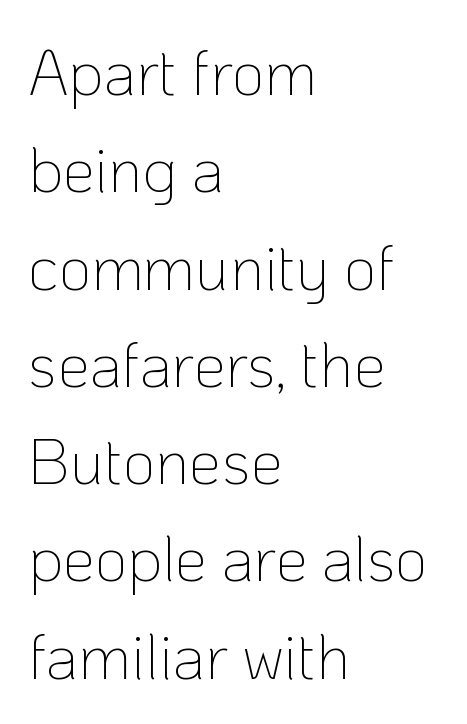
Q: Is the text bold? A: No.
Q: Is the text italic (slanted)? A: No, it is upright.
Q: Is the typeface a serif or a sans-serif typeface? A: Sans-serif.
Q: Is the text underlined? A: No.
Q: How is the paragraph aligned? A: Left-aligned.
Q: Is the spacing between letters normal or unusually wide? A: Normal.
Q: Is the spacing between lines tight, normal or loose? A: Normal.
Q: Width (condensed, normal, or wide)? A: Normal.
Q: Stroke contrast? A: Low.
Q: x-height? A: Medium.
Q: Monospaced? A: No.
